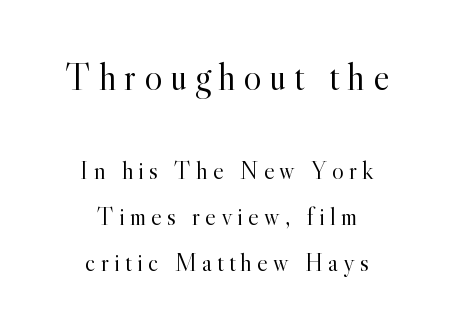
The image shows 38 px light serif type, upright; set centered, line spacing 1.85x, unusually wide letter spacing (+0.21 em), not underlined; the first (top) block is 1.52x larger; a small x-height.
